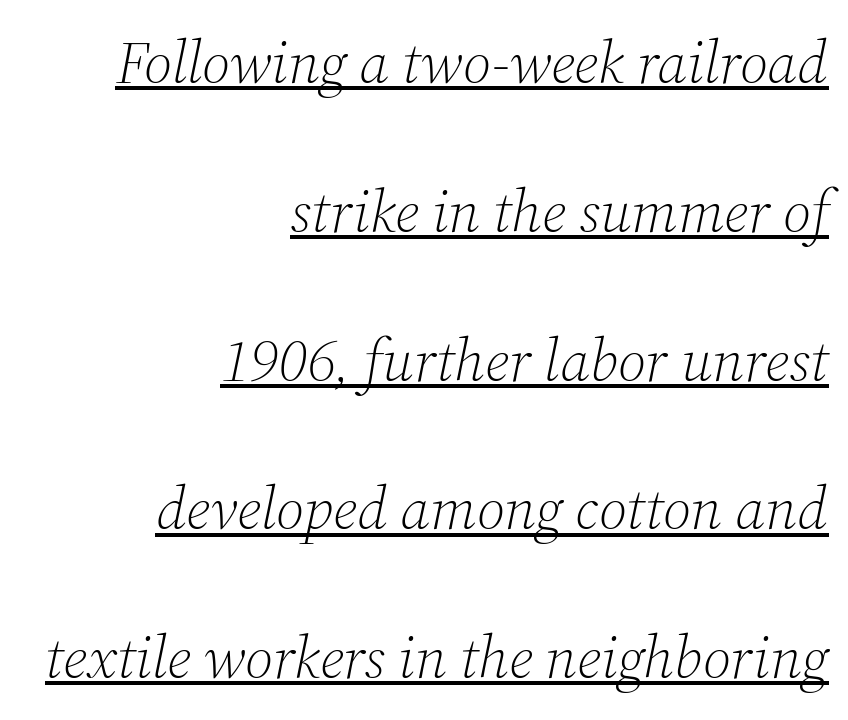
{"serif": "yes", "italic": "yes", "lean": "right", "slant_degrees": 12, "bold": "no", "weight": "light", "width": "normal", "stroke_contrast": "medium", "x_height": "medium", "monospaced": "no", "underline": "yes", "align": "right", "line_spacing": "loose", "line_spacing_ratio": 2.48, "letter_spacing": "normal", "letter_spacing_em": 0.0, "glyph_px": 60}
